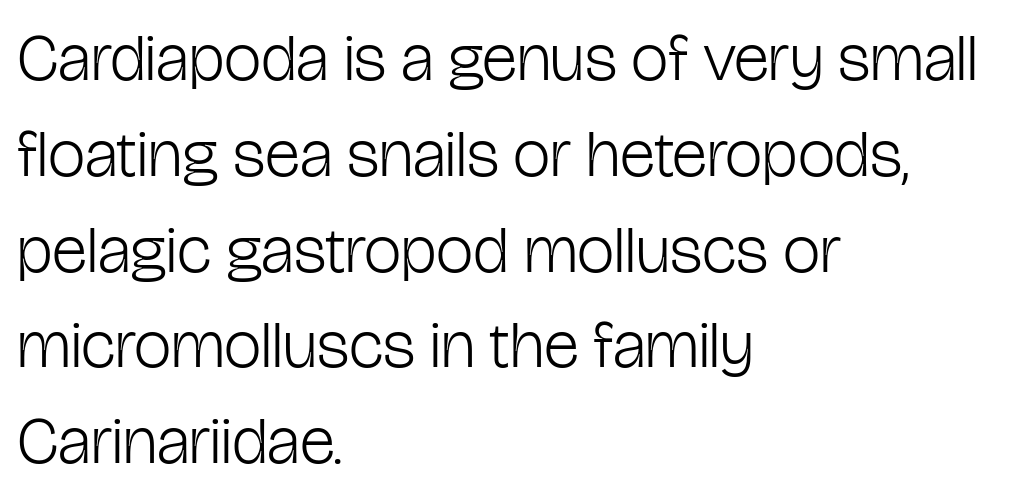
Q: Is the text bold? A: No.
Q: Is the text italic (slanted)? A: No, it is upright.
Q: Is the typeface a serif or a sans-serif typeface? A: Sans-serif.
Q: Is the text underlined? A: No.
Q: How is the paragraph aligned? A: Left-aligned.
Q: Is the spacing between letters normal or unusually wide? A: Normal.
Q: Is the spacing between lines tight, normal or loose? A: Normal.
Q: Width (condensed, normal, or wide)? A: Condensed.
Q: Stroke contrast? A: Low.
Q: x-height? A: Medium.
Q: Monospaced? A: No.
